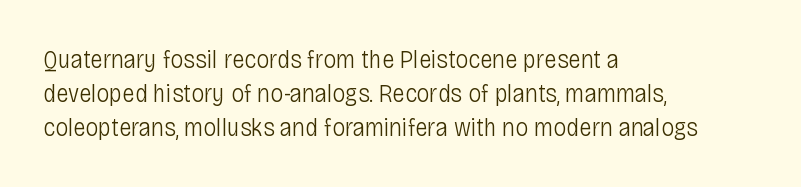
Q: Is the text bold? A: No.
Q: Is the text italic (slanted)? A: No, it is upright.
Q: Is the text underlined? A: No.
Q: How is the paragraph aligned? A: Left-aligned.
Q: Is the spacing between letters normal or unusually wide? A: Normal.
Q: Is the spacing between lines tight, normal or loose? A: Normal.
